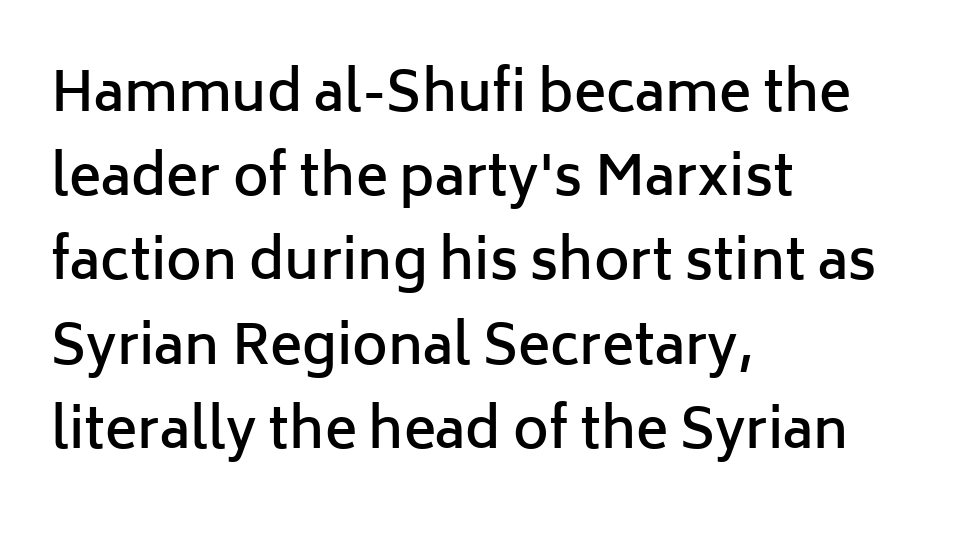
{"serif": "no", "italic": "no", "bold": "semi", "weight": "semibold", "width": "normal", "stroke_contrast": "low", "x_height": "medium", "monospaced": "no", "underline": "no", "align": "left", "line_spacing": "normal", "line_spacing_ratio": 1.56, "letter_spacing": "normal", "letter_spacing_em": 0.0, "glyph_px": 54}
